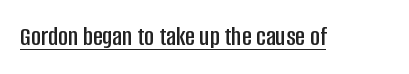
In terms of letterspacing, this is plain default setting. Ascenders rise straight up at ninety degrees. Underline: present.
